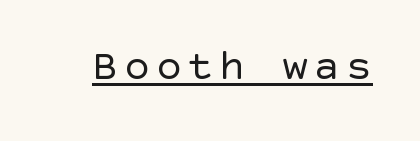
The characters are drawn with everyday or finer stroke widths. The passage shown is underscored from start to finish. The specimen reads as upright at a glance. Unlike a traditional serif, this face leaves its strokes unadorned.
